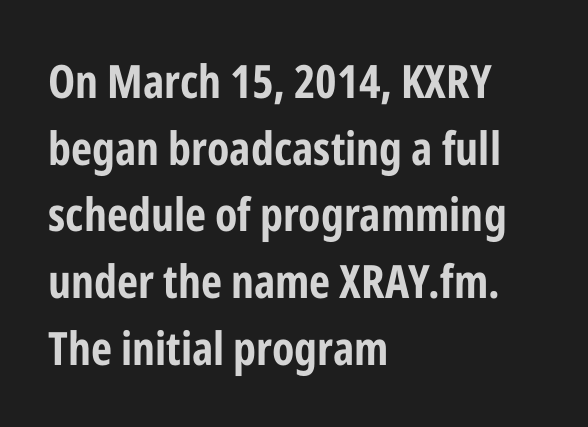
The letterforms sit shoulder to shoulder at normal distance. Horizontal alignment here is leftward, the default for most running prose. Quick note: not italic, upright. Quick note: underline off.
